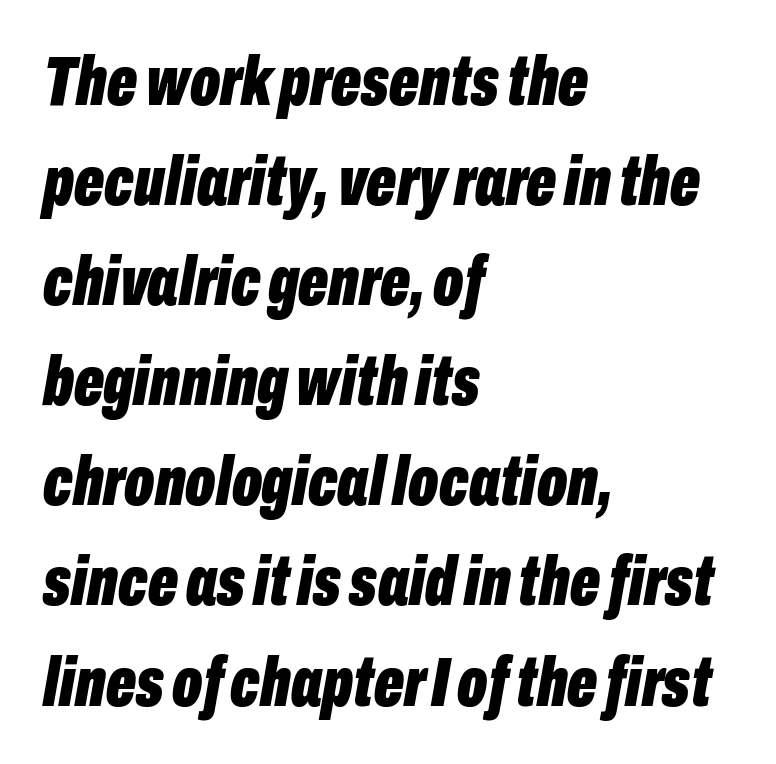
Q: Is the text bold? A: Yes.
Q: Is the text italic (slanted)? A: Yes, it leans right by about 10 degrees.
Q: Is the text underlined? A: No.
Q: How is the paragraph aligned? A: Left-aligned.
Q: Is the spacing between letters normal or unusually wide? A: Normal.
Q: Is the spacing between lines tight, normal or loose? A: Normal.
Q: Width (condensed, normal, or wide)? A: Condensed.
Q: Stroke contrast? A: Low.
Q: x-height? A: Medium.
Q: Monospaced? A: No.
